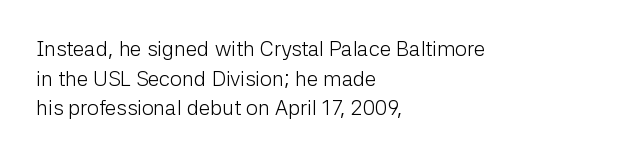
{"italic": "no", "bold": "no", "underline": "no", "align": "left", "line_spacing": "normal", "line_spacing_ratio": 1.41, "letter_spacing": "normal", "letter_spacing_em": 0.0, "glyph_px": 21}
